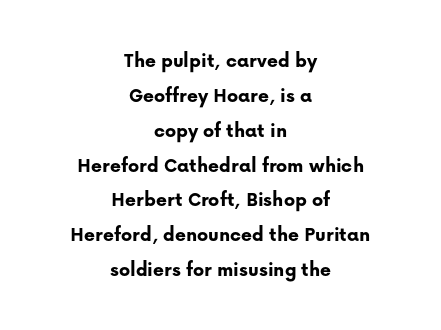
Q: Is the text bold? A: Yes.
Q: Is the text italic (slanted)? A: No, it is upright.
Q: Is the text underlined? A: No.
Q: How is the paragraph aligned? A: Centered.
Q: Is the spacing between letters normal or unusually wide? A: Normal.
Q: Is the spacing between lines tight, normal or loose? A: Normal.
